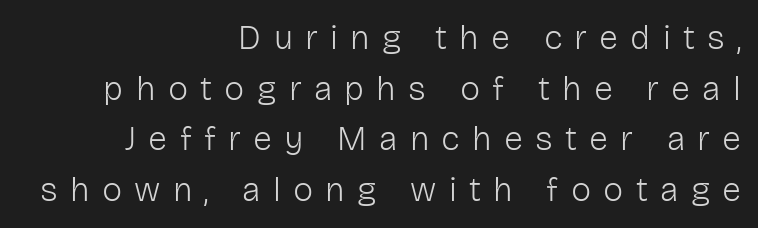
{"serif": "no", "italic": "no", "bold": "no", "weight": "light", "width": "normal", "stroke_contrast": "low", "x_height": "medium", "monospaced": "no", "underline": "no", "align": "right", "line_spacing": "normal", "line_spacing_ratio": 1.49, "letter_spacing": "wide", "letter_spacing_em": 0.36, "glyph_px": 34}
